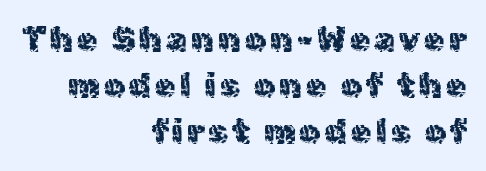
The image shows 34 px regular-weight sans-serif type, upright; set right-aligned, normal line spacing (1.35x), not underlined; a medium x-height.
